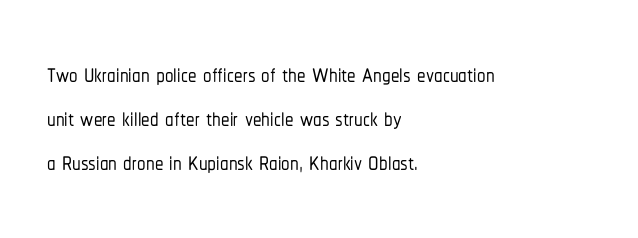
The image shows 34 px condensed sans-serif type, upright; set left-aligned, normal line spacing (1.29x), normal letter spacing, not underlined; low stroke contrast and a medium x-height.
